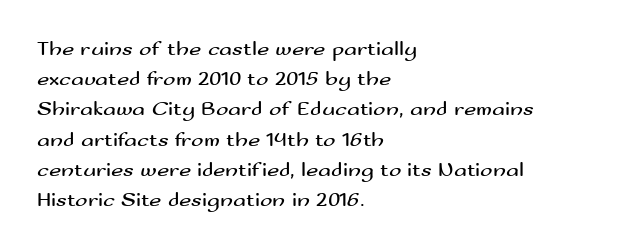
{"italic": "no", "bold": "no", "underline": "no", "align": "left", "line_spacing": "normal", "line_spacing_ratio": 1.44, "letter_spacing": "normal", "letter_spacing_em": 0.0, "glyph_px": 21}
